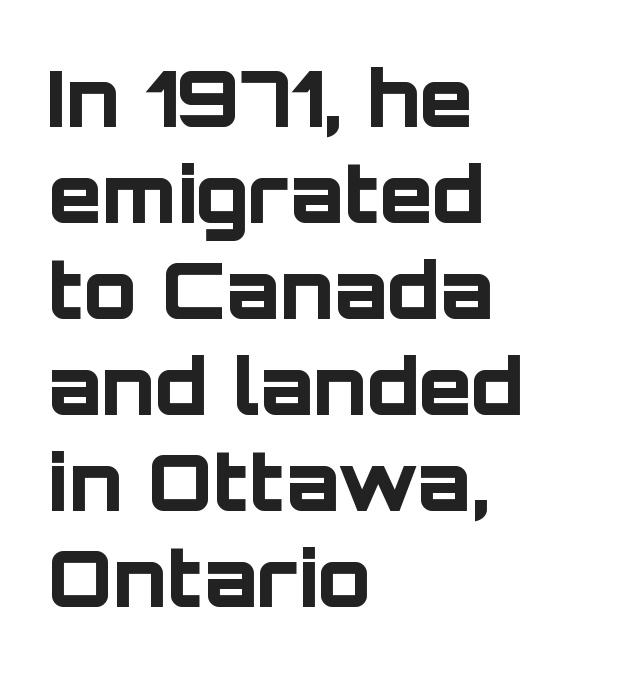
No word sits above an underline. The letters sit at their default tracking, neither squeezed nor spread. Upright lettering throughout. Character widths vary here, with narrow letters taking less room than wide ones. Casual observation: everything's shoved over to the left. How heavy is the stroke? Heavy — this is a bold.
